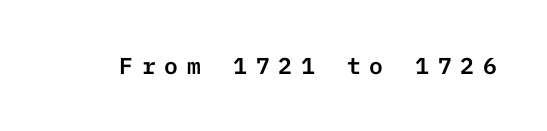
The foot of each line stays bare and open. The tracking jumps out immediately: characters are airy and widely separated. These lines were composed using upright roman letters.
